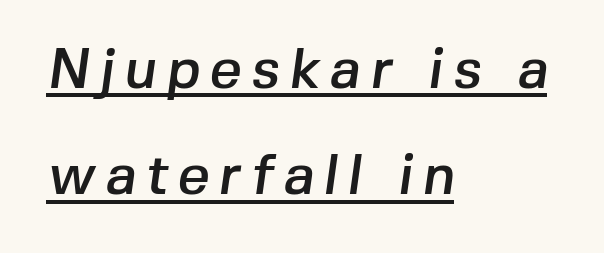
{"serif": "no", "width": "normal", "stroke_contrast": "low", "x_height": "medium", "monospaced": "no", "underline": "yes", "align": "left", "line_spacing": "loose", "line_spacing_ratio": 1.9, "glyph_px": 56}
